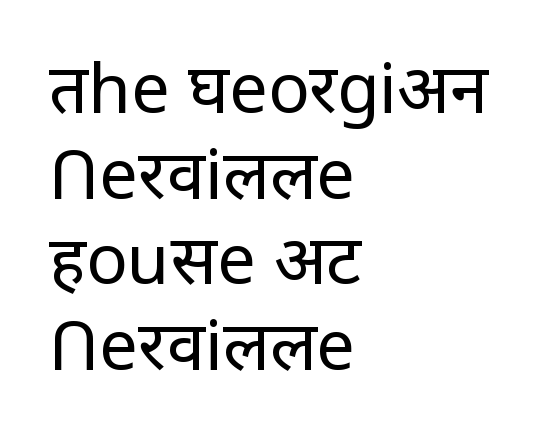
The font's upright variant was chosen for this text. The baseline area is clear. The rendering shows plain stroke endings on the letterforms — a sans-serif design. Note the varied advance widths — an 'i' is clearly narrower than an 'm'.
